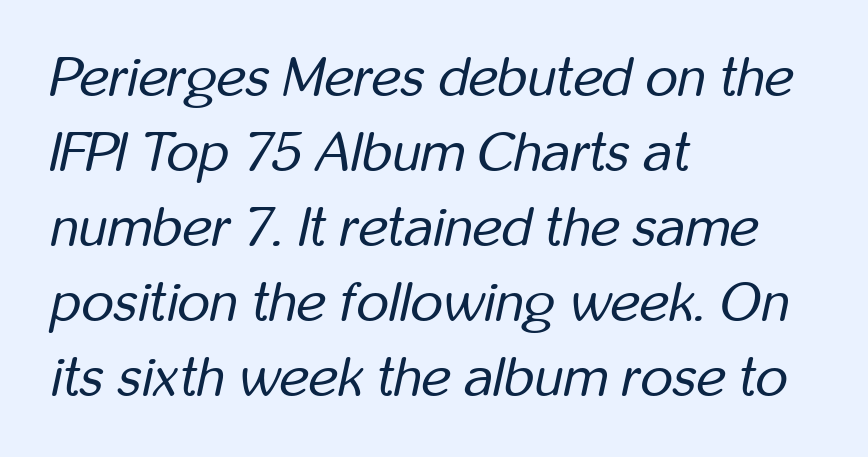
Each letter keeps its own natural width here, so spacing adapts to shape. Compared with typical paragraphs, the rows here are spaced about the same. The specimen reads as italic at a glance. The letters look calm and open, with moderate or lighter stems.
